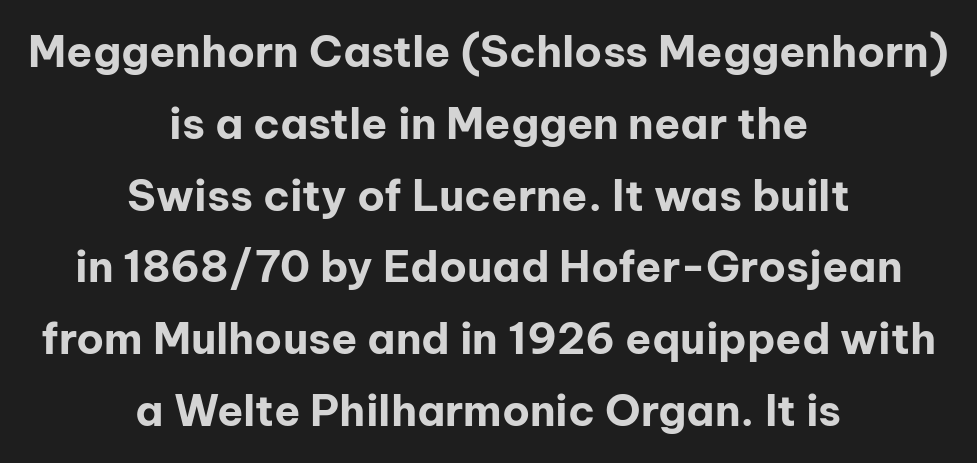
Q: Is the text bold? A: Yes.
Q: Is the text italic (slanted)? A: No, it is upright.
Q: Is the typeface a serif or a sans-serif typeface? A: Sans-serif.
Q: Is the text underlined? A: No.
Q: How is the paragraph aligned? A: Centered.
Q: Is the spacing between letters normal or unusually wide? A: Normal.
Q: Is the spacing between lines tight, normal or loose? A: Normal.
Q: Width (condensed, normal, or wide)? A: Normal.
Q: Stroke contrast? A: Low.
Q: x-height? A: Medium.
Q: Monospaced? A: No.
